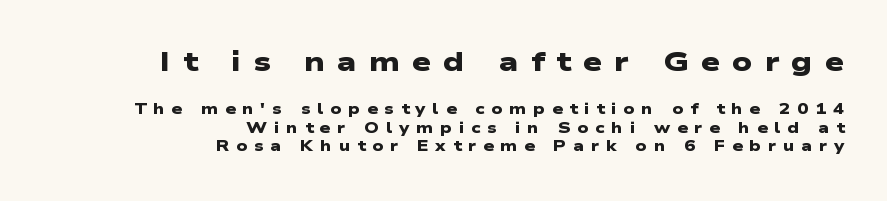
Q: Is the text bold? A: Yes.
Q: Is the text underlined? A: No.
Q: How is the paragraph aligned? A: Right-aligned.
Q: Is the spacing between letters normal or unusually wide? A: Unusually wide.
Q: Which block of text is set in a larger size, the first (top) or the second (bottom)? A: The first (top) one.
